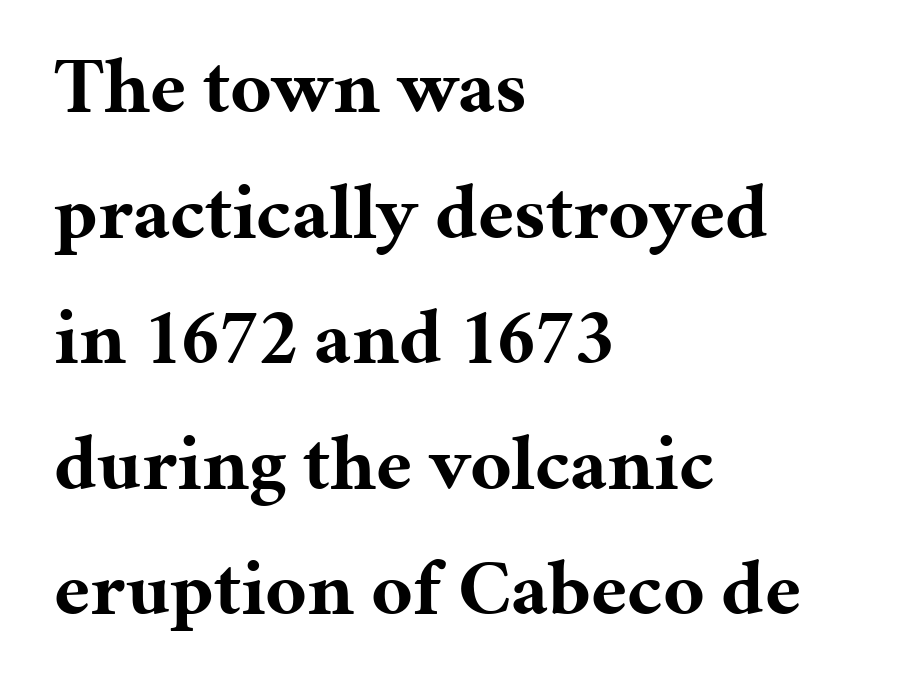
On the weight axis this lands at bold, roughly 700. Serifs: yes, visible at the terminals of the letterforms. Posture: upright roman. Between one letter and the next there's only the usual sliver of space. Clear beneath every line of the passage. The lines are quadded left.
